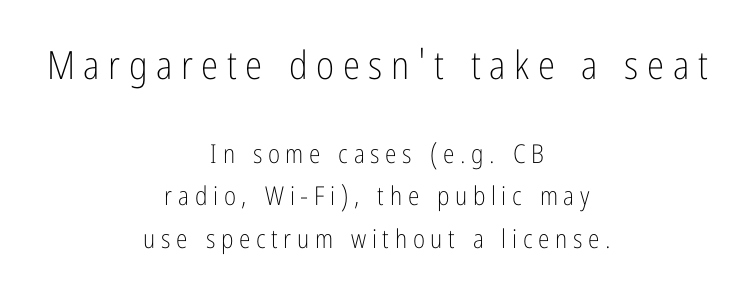
{"serif": "no", "italic": "no", "bold": "no", "weight": "light", "width": "condensed", "stroke_contrast": "low", "x_height": "medium", "monospaced": "no", "underline": "no", "align": "center", "line_spacing": "normal", "line_spacing_ratio": 1.63, "letter_spacing": "wide", "letter_spacing_em": 0.22, "larger_block": "first", "size_ratio": 1.5, "glyph_px": 39}
